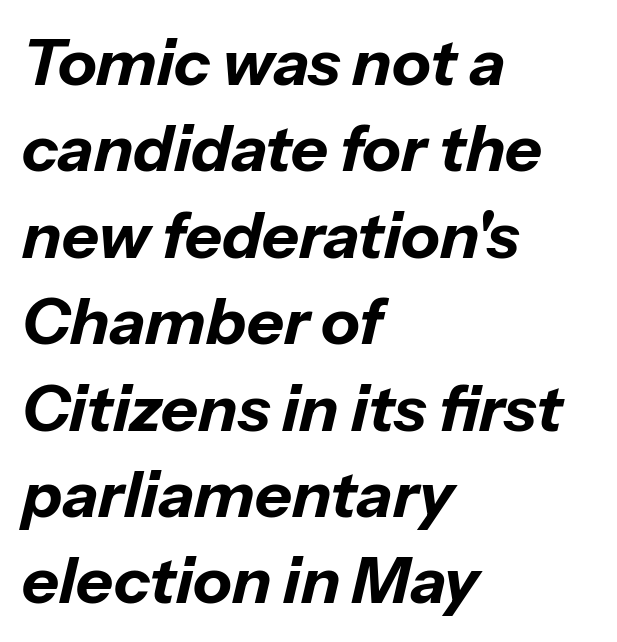
The image shows 64 px bold type, italic (leaning right); set left-aligned, normal line spacing (1.35x), normal letter spacing, not underlined; low stroke contrast and a medium x-height.
